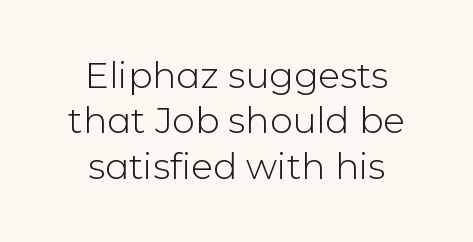
Q: Is the text bold? A: No.
Q: Is the text italic (slanted)? A: No, it is upright.
Q: Is the typeface a serif or a sans-serif typeface? A: Sans-serif.
Q: Is the text underlined? A: No.
Q: How is the paragraph aligned? A: Centered.
Q: Is the spacing between letters normal or unusually wide? A: Normal.
Q: Is the spacing between lines tight, normal or loose? A: Normal.
Q: Width (condensed, normal, or wide)? A: Normal.
Q: Stroke contrast? A: Low.
Q: x-height? A: Medium.
Q: Monospaced? A: No.
